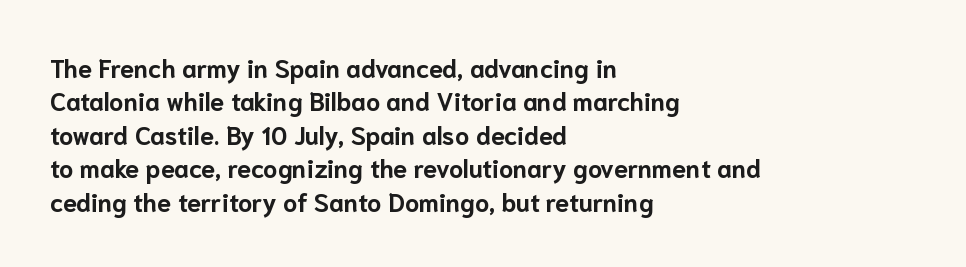
{"italic": "no", "bold": "yes", "underline": "no", "align": "left", "line_spacing": "normal", "line_spacing_ratio": 1.34, "letter_spacing": "normal", "letter_spacing_em": 0.0, "glyph_px": 25}
